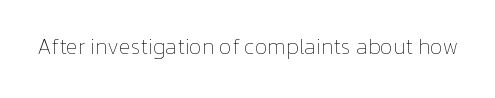
Q: Is the text bold? A: No.
Q: Is the text italic (slanted)? A: No, it is upright.
Q: Is the text underlined? A: No.
Q: Is the spacing between letters normal or unusually wide? A: Normal.
